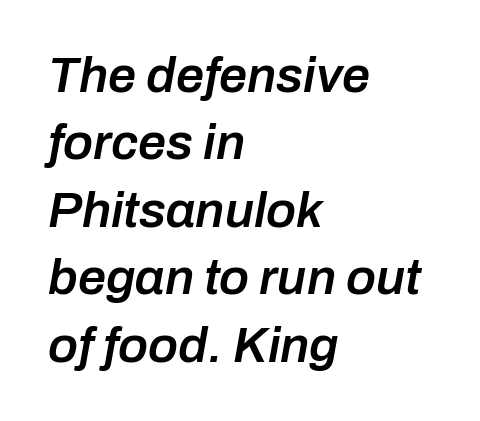
The image shows 50 px semibold type, italic (leaning right); set left-aligned, normal line spacing (1.35x), normal letter spacing, not underlined; low stroke contrast and a medium x-height.
